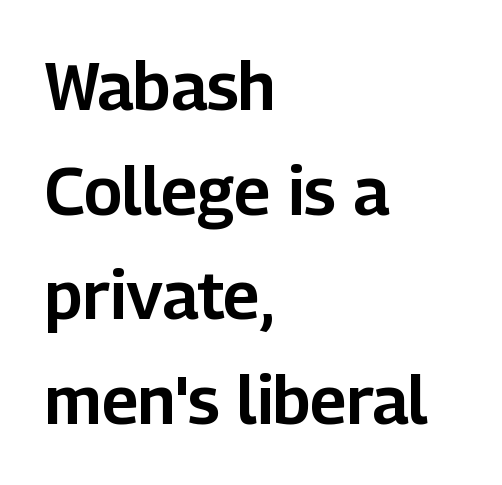
{"serif": "no", "italic": "no", "width": "normal", "stroke_contrast": "low", "x_height": "medium", "monospaced": "no", "underline": "no", "align": "left", "line_spacing": "normal", "line_spacing_ratio": 1.56, "letter_spacing": "normal", "letter_spacing_em": 0.0, "glyph_px": 67}
